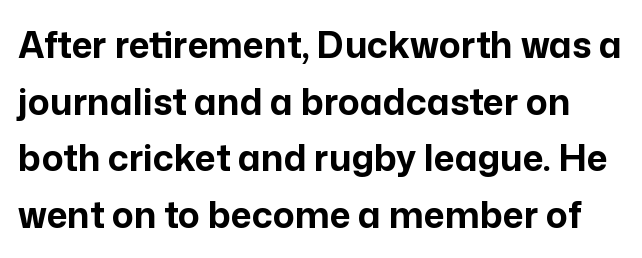
{"serif": "no", "italic": "no", "bold": "yes", "weight": "bold", "width": "normal", "stroke_contrast": "low", "x_height": "medium", "monospaced": "no", "underline": "no", "line_spacing": "normal", "line_spacing_ratio": 1.57, "letter_spacing": "normal", "letter_spacing_em": 0.0, "glyph_px": 36}
